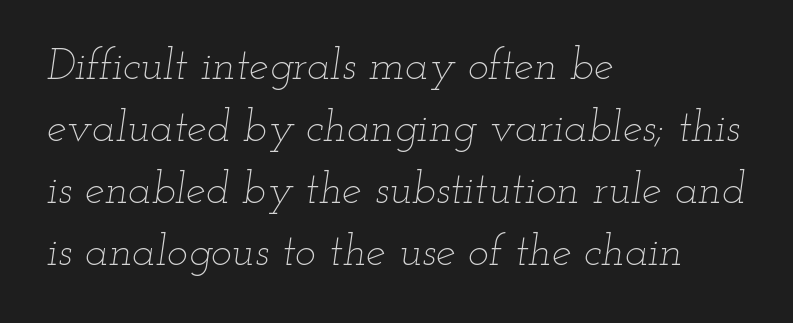
The image shows 44 px thin, wide type, italic (leaning right); set left-aligned, normal line spacing (1.41x), normal letter spacing, not underlined; low stroke contrast and a small x-height.
